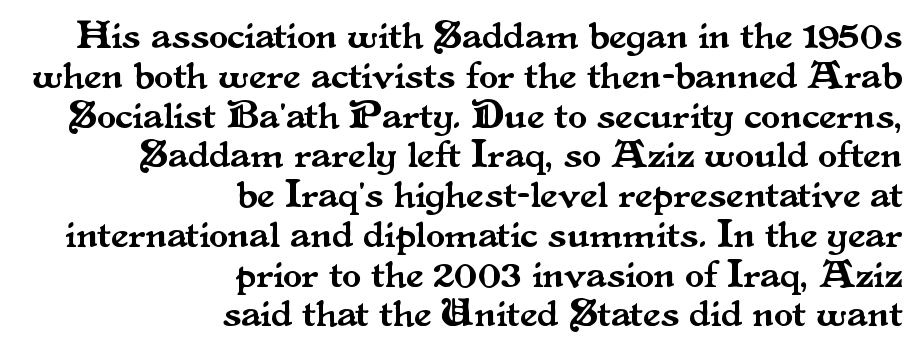
Q: Is the text italic (slanted)? A: No, it is upright.
Q: Is the typeface a serif or a sans-serif typeface? A: Serif.
Q: Is the text underlined? A: No.
Q: How is the paragraph aligned? A: Right-aligned.
Q: Is the spacing between letters normal or unusually wide? A: Normal.
Q: Is the spacing between lines tight, normal or loose? A: Tight.
Q: Width (condensed, normal, or wide)? A: Normal.
Q: Stroke contrast? A: Medium.
Q: x-height? A: Small.
Q: Monospaced? A: No.
